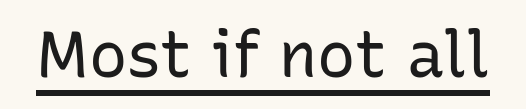
The image shows 64 px regular-weight sans-serif type, upright; set normal letter spacing, underlined; low stroke contrast and a medium x-height.
